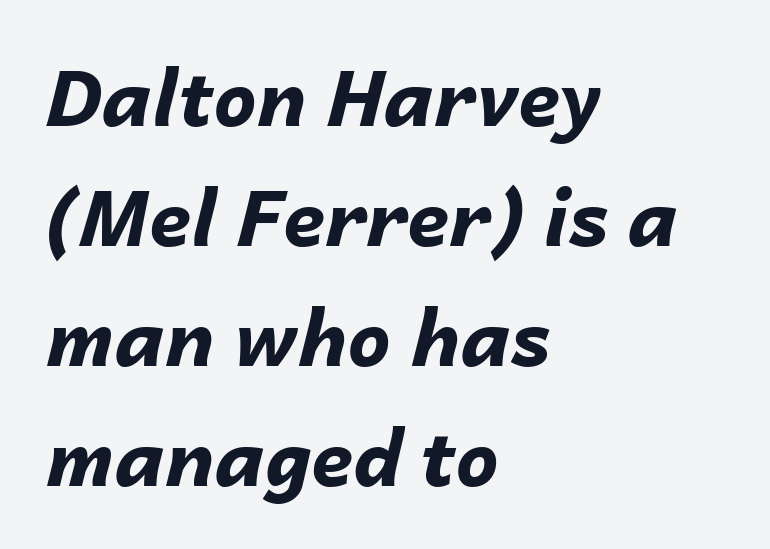
{"italic": "yes", "lean": "right", "slant_degrees": 14, "bold": "yes", "weight": "bold", "width": "normal", "stroke_contrast": "low", "x_height": "medium", "monospaced": "no", "underline": "no", "align": "left", "line_spacing": "normal", "line_spacing_ratio": 1.56, "letter_spacing": "normal", "letter_spacing_em": 0.0, "glyph_px": 77}
